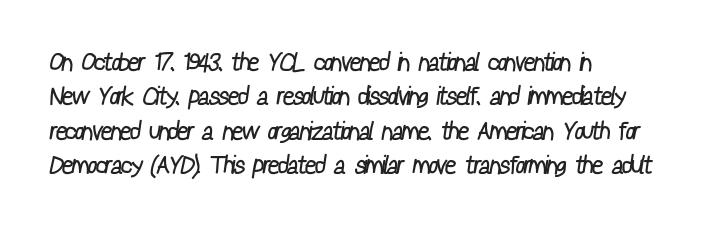
The paragraph shown leans on its left margin. The baseline area is clear. Stroke thickness stays within the range of a standard reading face or lighter. Summary of vertical rhythm: regular, with standard interline spacing. The horizontal fit of the characters is conventional and even.
